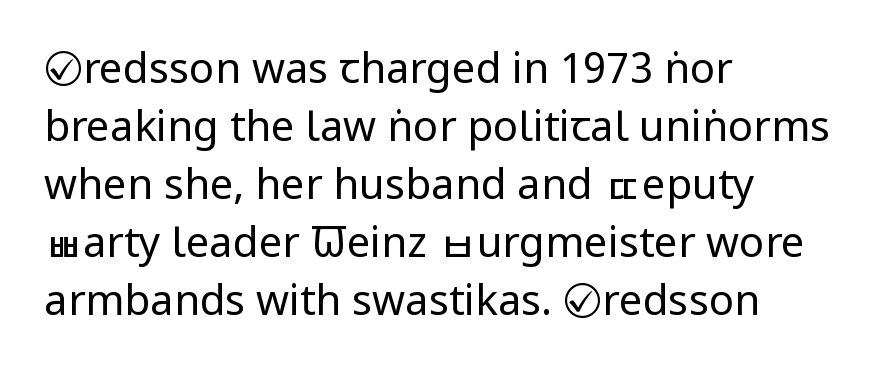
The image shows 42 px regular-weight, condensed sans-serif type, upright; set left-aligned, normal line spacing (1.38x), normal letter spacing, not underlined; low stroke contrast and a large x-height.
